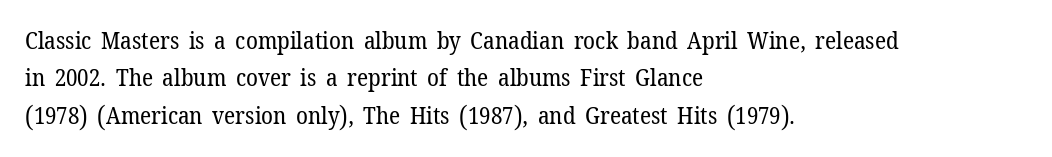
{"italic": "no", "bold": "no", "underline": "no", "align": "left", "line_spacing": "normal", "line_spacing_ratio": 1.56, "letter_spacing": "normal", "letter_spacing_em": 0.0, "glyph_px": 24}
